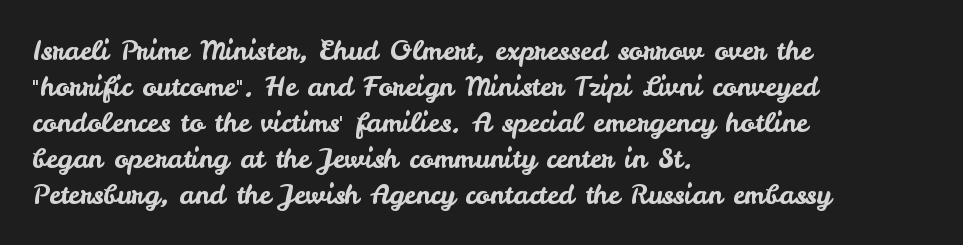
The image shows 27 px text type; set left-aligned, normal line spacing (1.33x), normal letter spacing, not underlined.
